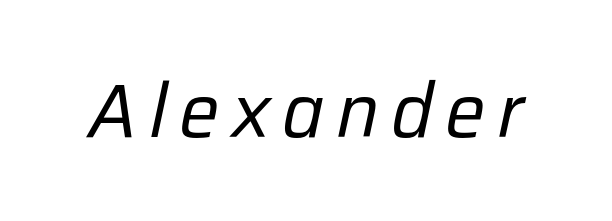
Q: Is the text bold? A: No.
Q: Is the text italic (slanted)? A: Yes, it leans right by about 12 degrees.
Q: Is the text underlined? A: No.
Q: Width (condensed, normal, or wide)? A: Normal.
Q: Stroke contrast? A: Low.
Q: x-height? A: Medium.
Q: Monospaced? A: No.
